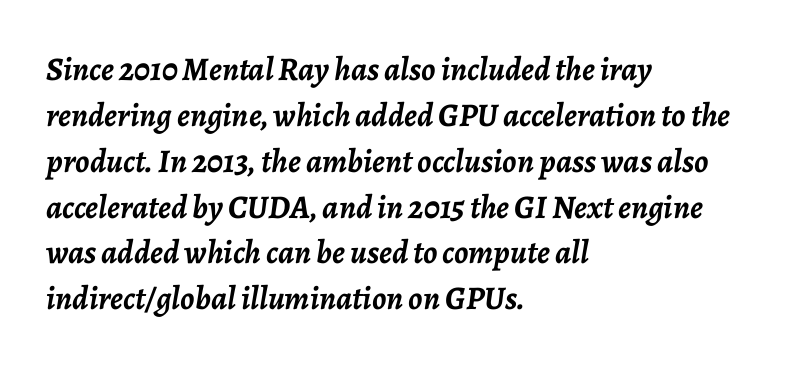
Q: Is the text bold? A: Yes.
Q: Is the text italic (slanted)? A: Yes, it leans right by about 7 degrees.
Q: Is the text underlined? A: No.
Q: How is the paragraph aligned? A: Left-aligned.
Q: Is the spacing between letters normal or unusually wide? A: Normal.
Q: Is the spacing between lines tight, normal or loose? A: Normal.
Q: Width (condensed, normal, or wide)? A: Normal.
Q: Stroke contrast? A: Low.
Q: x-height? A: Medium.
Q: Monospaced? A: No.
